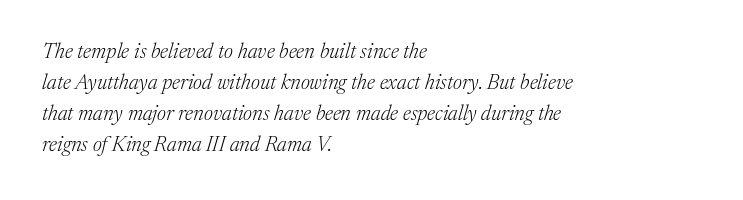
The image shows 21 px text type, italic (leaning right); set left-aligned, normal line spacing (1.48x), normal letter spacing, not underlined.
